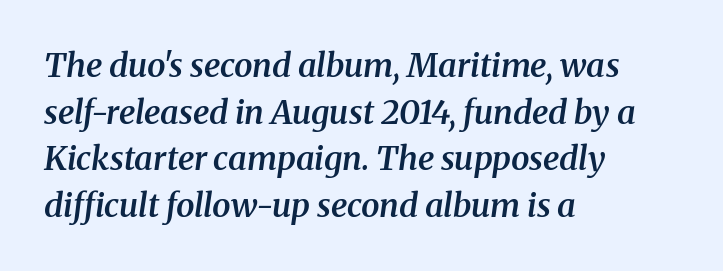
{"serif": "yes", "italic": "yes", "lean": "right", "slant_degrees": 8, "bold": "semi", "weight": "semibold", "width": "normal", "stroke_contrast": "medium", "x_height": "medium", "monospaced": "no", "underline": "no", "align": "left", "line_spacing": "normal", "line_spacing_ratio": 1.41, "letter_spacing": "normal", "letter_spacing_em": 0.0, "glyph_px": 33}
